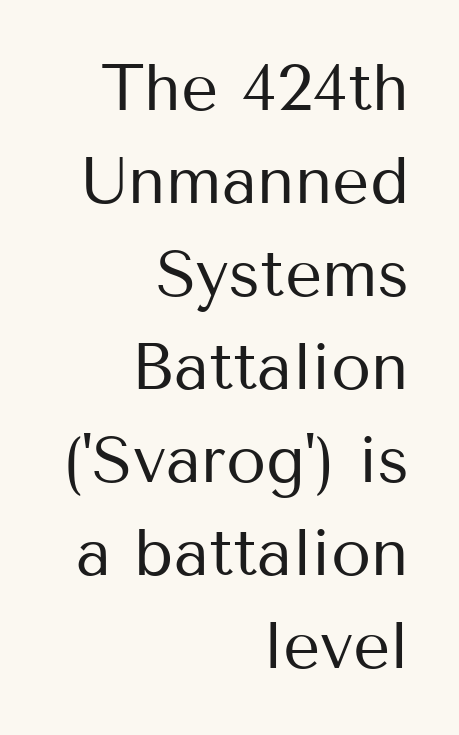
The image shows 65 px regular-weight sans-serif type, upright; set right-aligned, normal line spacing (1.43x), normal letter spacing, not underlined; medium stroke contrast and a medium x-height.
